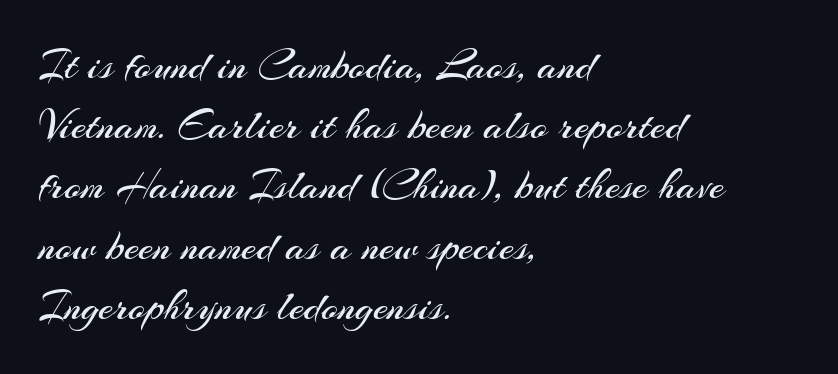
{"serif": "no", "bold": "no", "weight": "regular", "width": "normal", "stroke_contrast": "medium", "x_height": "small", "monospaced": "no", "underline": "no", "align": "left", "line_spacing": "normal", "line_spacing_ratio": 1.4, "letter_spacing": "normal", "letter_spacing_em": 0.0, "glyph_px": 43}
